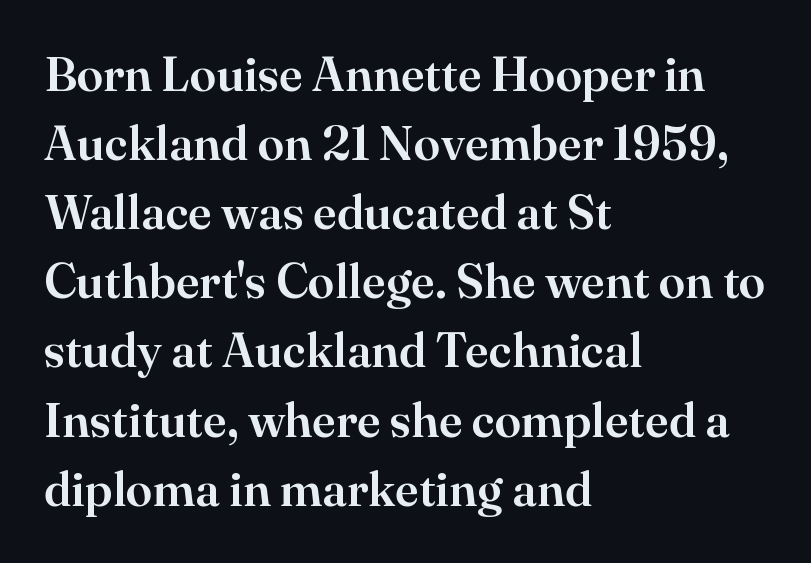
{"serif": "yes", "italic": "no", "width": "normal", "stroke_contrast": "high", "x_height": "small", "monospaced": "no", "underline": "no", "align": "left", "line_spacing": "normal", "line_spacing_ratio": 1.44, "letter_spacing": "normal", "letter_spacing_em": 0.0, "glyph_px": 48}
